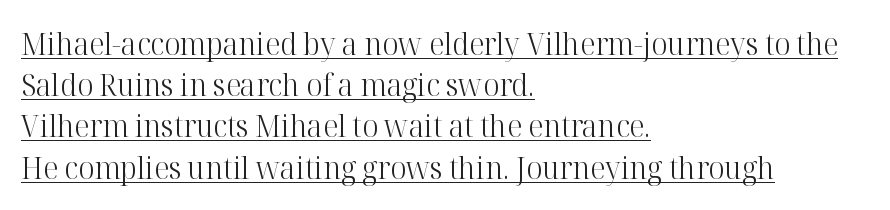
It's the straight-up-and-down kind of type. The passage shown stacks its lines at a standard gap. Spacing between characters is what you'd get straight out of the box. What decoration does the sample have? An underline.
